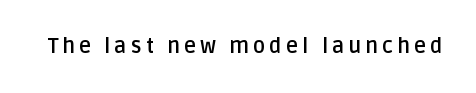
{"italic": "no", "bold": "yes", "underline": "no", "glyph_px": 21}
